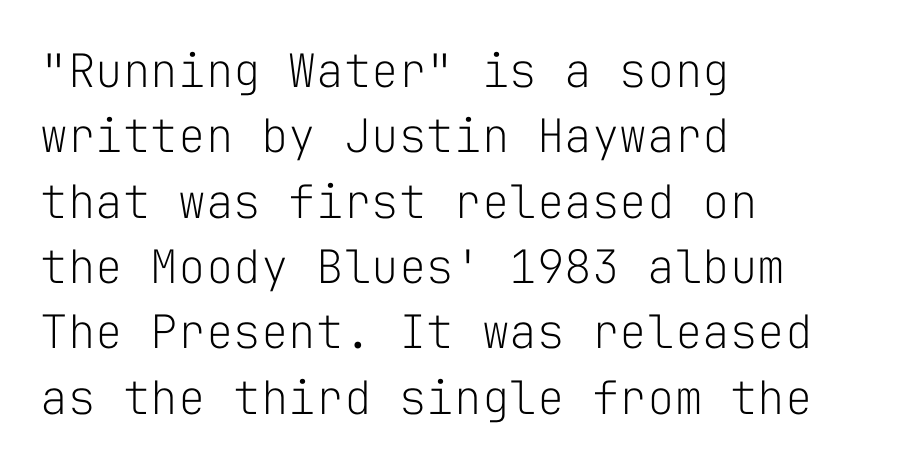
Q: Is the text bold? A: No.
Q: Is the text italic (slanted)? A: No, it is upright.
Q: Is the typeface a serif or a sans-serif typeface? A: Sans-serif.
Q: Is the text underlined? A: No.
Q: How is the paragraph aligned? A: Left-aligned.
Q: Is the spacing between letters normal or unusually wide? A: Normal.
Q: Is the spacing between lines tight, normal or loose? A: Normal.
Q: Width (condensed, normal, or wide)? A: Normal.
Q: Stroke contrast? A: Low.
Q: x-height? A: Medium.
Q: Monospaced? A: Yes.
